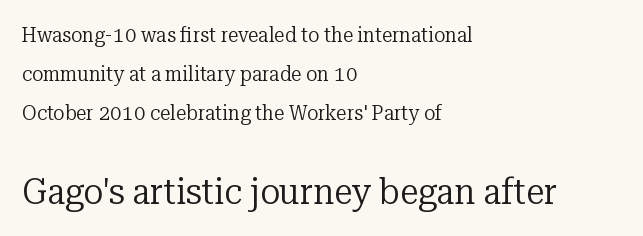
{"serif": "yes", "italic": "no", "bold": "no", "weight": "regular", "width": "normal", "stroke_contrast": "low", "x_height": "medium", "monospaced": "no", "underline": "no", "align": "left", "line_spacing_ratio": 1.86, "letter_spacing": "normal", "letter_spacing_em": 0.0, "larger_block": "second", "size_ratio": 1.76, "glyph_px": 37}
